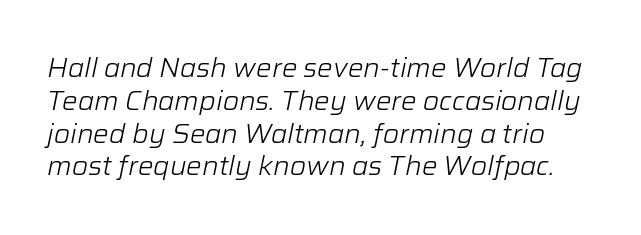
The image shows 26 px text type, italic (leaning right); set normal line spacing (1.26x), normal letter spacing, not underlined.
